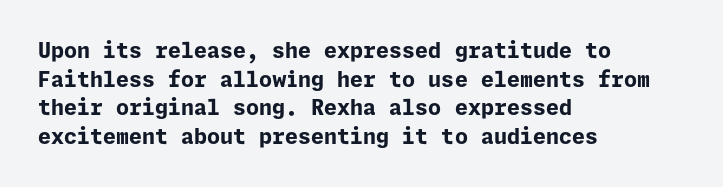
The image shows 21 px bold type, upright; set left-aligned, normal line spacing (1.36x), normal letter spacing, not underlined.
